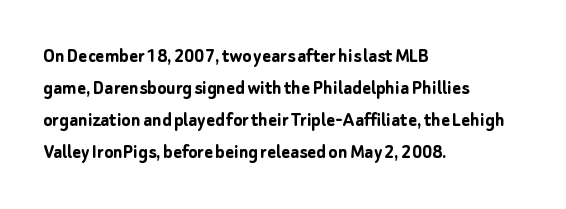
Q: Is the text bold? A: Yes.
Q: Is the text italic (slanted)? A: No, it is upright.
Q: Is the text underlined? A: No.
Q: How is the paragraph aligned? A: Left-aligned.
Q: Is the spacing between letters normal or unusually wide? A: Normal.
Q: Is the spacing between lines tight, normal or loose? A: Normal.
